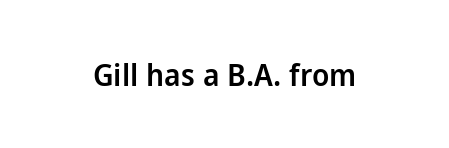
Q: Is the text bold? A: Semi-bold.
Q: Is the text italic (slanted)? A: No, it is upright.
Q: Is the typeface a serif or a sans-serif typeface? A: Sans-serif.
Q: Is the text underlined? A: No.
Q: Is the spacing between letters normal or unusually wide? A: Normal.
Q: Width (condensed, normal, or wide)? A: Normal.
Q: Stroke contrast? A: Low.
Q: x-height? A: Medium.
Q: Monospaced? A: No.
